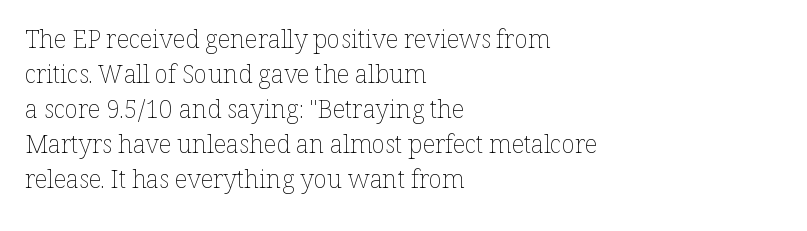
The image shows 25 px text type, upright; set left-aligned, normal line spacing (1.4x), normal letter spacing, not underlined.
